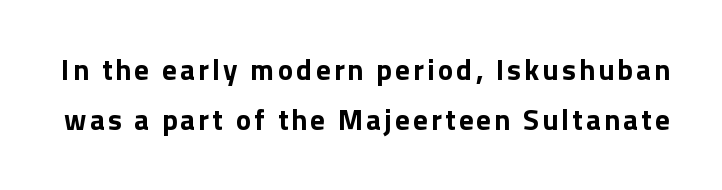
Q: Is the text bold? A: Yes.
Q: Is the text italic (slanted)? A: No, it is upright.
Q: Is the typeface a serif or a sans-serif typeface? A: Sans-serif.
Q: Is the text underlined? A: No.
Q: Width (condensed, normal, or wide)? A: Normal.
Q: Stroke contrast? A: Low.
Q: x-height? A: Medium.
Q: Monospaced? A: No.
